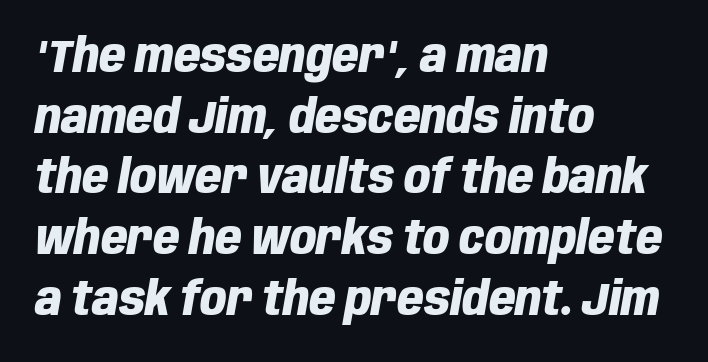
Does the lettering tilt? It does — this is italic. Heavy, bold letterforms. Students, note that the glyphs here touch the page at normal intervals. The rag falls on the right side of this text block. These lines are rendered in a variable-pitch font.
